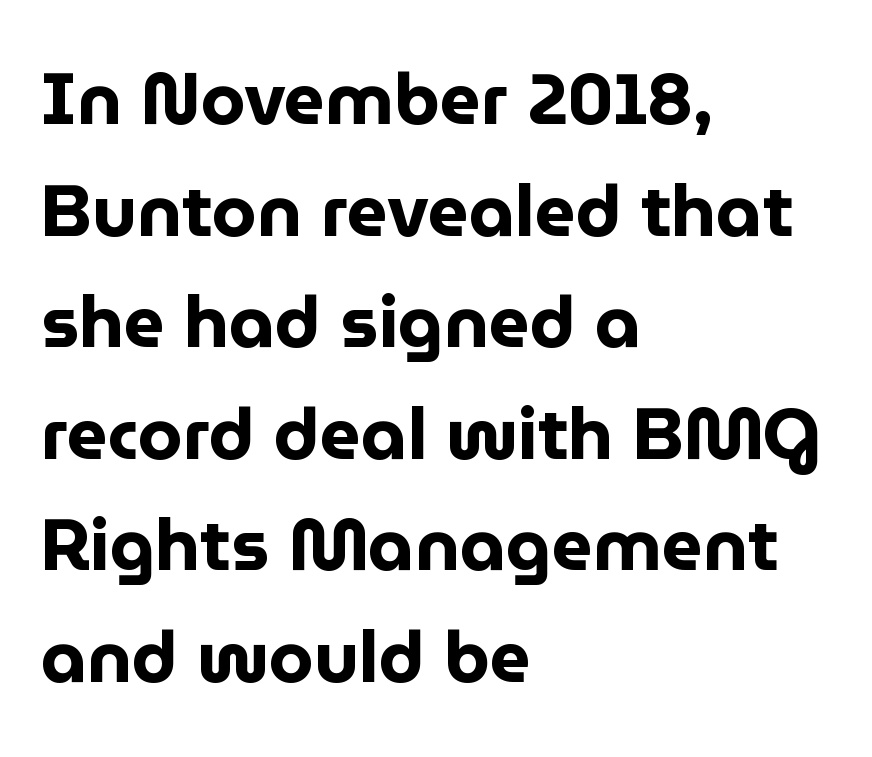
Visually the block forms a straight wall on the left and a jagged coastline on the right. Each row of text sits above clean, open space. Looks like regular typesetting: each glyph gets only the width it needs. The font is running at its bold setting. Short note: letters normally spaced. Is this a sans? Yes — the strokes have no serifs.
